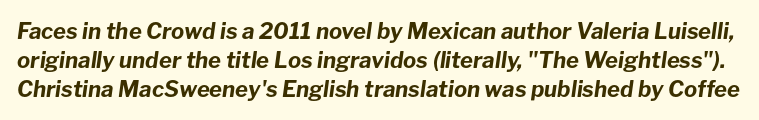
The image shows 22 px bold type, italic (leaning right); set normal line spacing (1.31x), normal letter spacing, not underlined.
